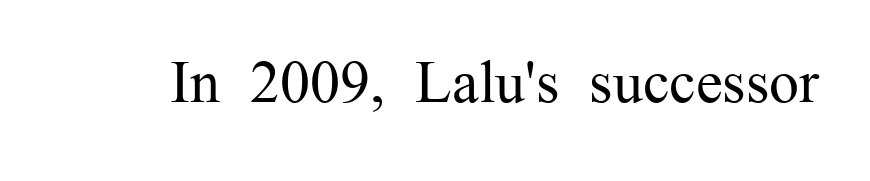
Just letters on the line, the space beneath them empty. You can tell from the footed stems that serif type was used. Each letter keeps its own natural width here, so spacing adapts to shape. In terms of letterspacing, this is plain default setting. The type sits square on the baseline with zero lean.
